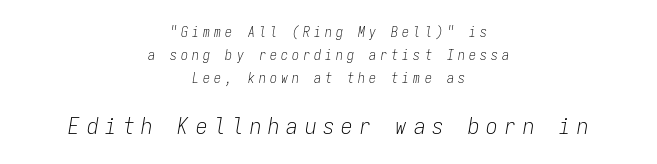
The image shows 23 px text type, italic (leaning right); set centered, normal line spacing (1.65x), unusually wide letter spacing (+0.29 em), not underlined; the second (bottom) block is 1.64x larger.
